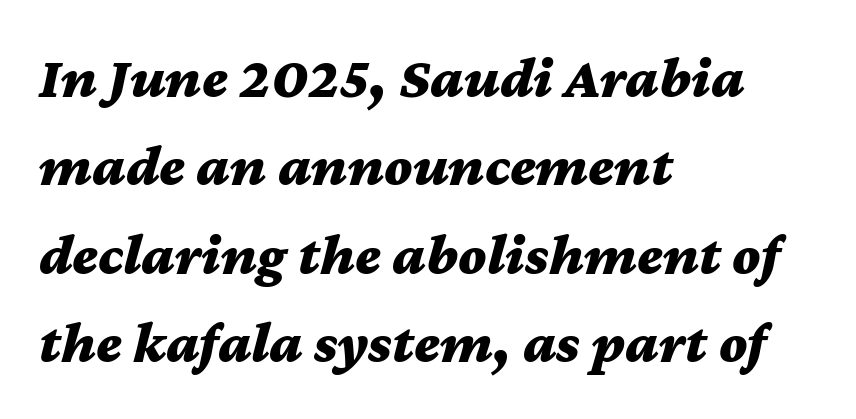
Q: Is the text bold? A: Yes.
Q: Is the text italic (slanted)? A: Yes, it leans right by about 12 degrees.
Q: Is the text underlined? A: No.
Q: How is the paragraph aligned? A: Left-aligned.
Q: Is the spacing between letters normal or unusually wide? A: Normal.
Q: Is the spacing between lines tight, normal or loose? A: Normal.
Q: Width (condensed, normal, or wide)? A: Wide.
Q: Stroke contrast? A: Medium.
Q: x-height? A: Medium.
Q: Monospaced? A: No.
